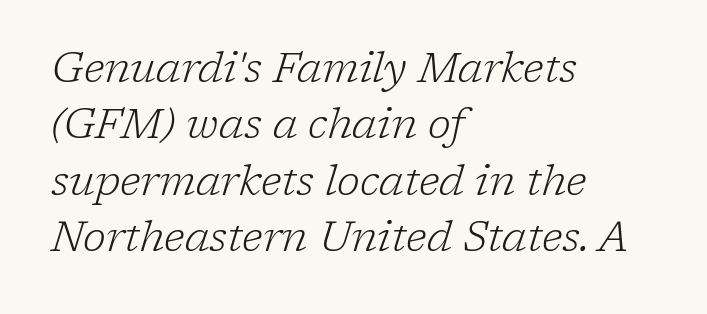
{"serif": "yes", "italic": "yes", "lean": "right", "slant_degrees": 17, "bold": "no", "weight": "light", "width": "normal", "stroke_contrast": "low", "x_height": "medium", "monospaced": "no", "underline": "no", "align": "left", "line_spacing": "normal", "line_spacing_ratio": 1.34, "letter_spacing": "normal", "letter_spacing_em": 0.0, "glyph_px": 42}
